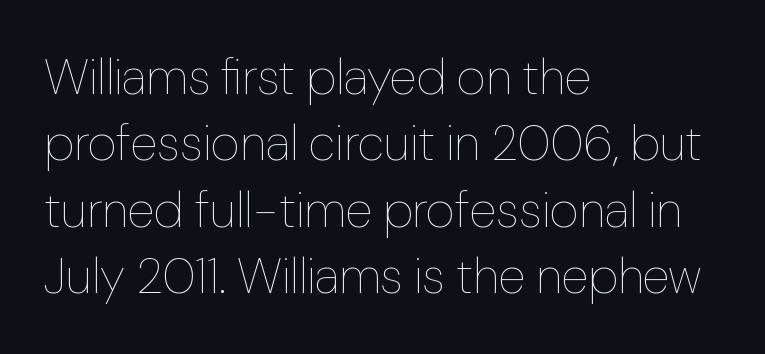
{"italic": "no", "bold": "no", "weight": "thin", "width": "normal", "stroke_contrast": "low", "x_height": "medium", "monospaced": "no", "underline": "no", "align": "left", "line_spacing": "normal", "line_spacing_ratio": 1.33, "letter_spacing": "normal", "letter_spacing_em": 0.0, "glyph_px": 50}
